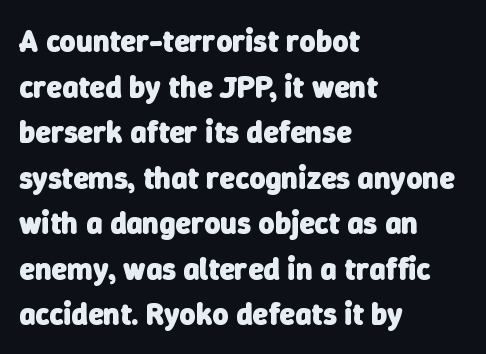
The image shows 31 px heavy sans-serif type; set left-aligned, normal line spacing (1.47x), normal letter spacing, not underlined; low stroke contrast and a medium x-height.
